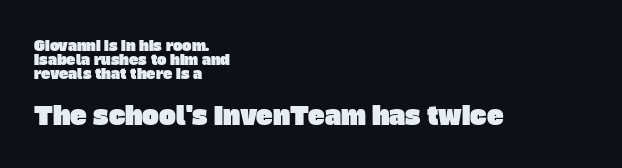
{"underline": "no", "align": "left", "line_spacing": "tight", "line_spacing_ratio": 1.01, "letter_spacing": "normal", "letter_spacing_em": 0.0, "larger_block": "second", "size_ratio": 1.79, "glyph_px": 25}
